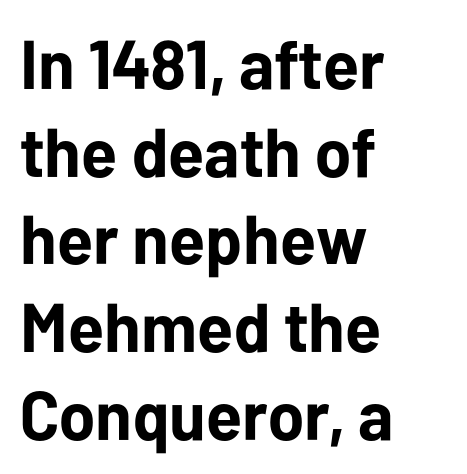
{"serif": "no", "italic": "no", "bold": "yes", "weight": "bold", "width": "normal", "stroke_contrast": "low", "x_height": "medium", "monospaced": "no", "underline": "no", "align": "left", "line_spacing": "normal", "line_spacing_ratio": 1.27, "letter_spacing": "normal", "letter_spacing_em": 0.0, "glyph_px": 69}
